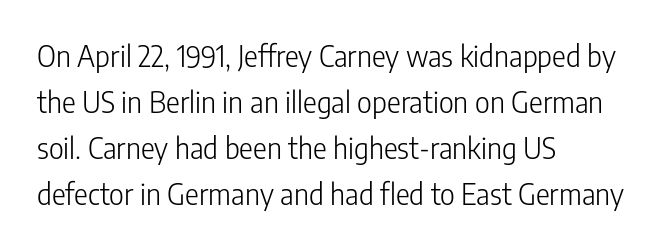
{"serif": "no", "italic": "no", "bold": "no", "weight": "light", "width": "condensed", "stroke_contrast": "low", "x_height": "medium", "monospaced": "no", "underline": "no", "align": "left", "line_spacing": "normal", "line_spacing_ratio": 1.59, "letter_spacing": "normal", "letter_spacing_em": 0.0, "glyph_px": 29}
